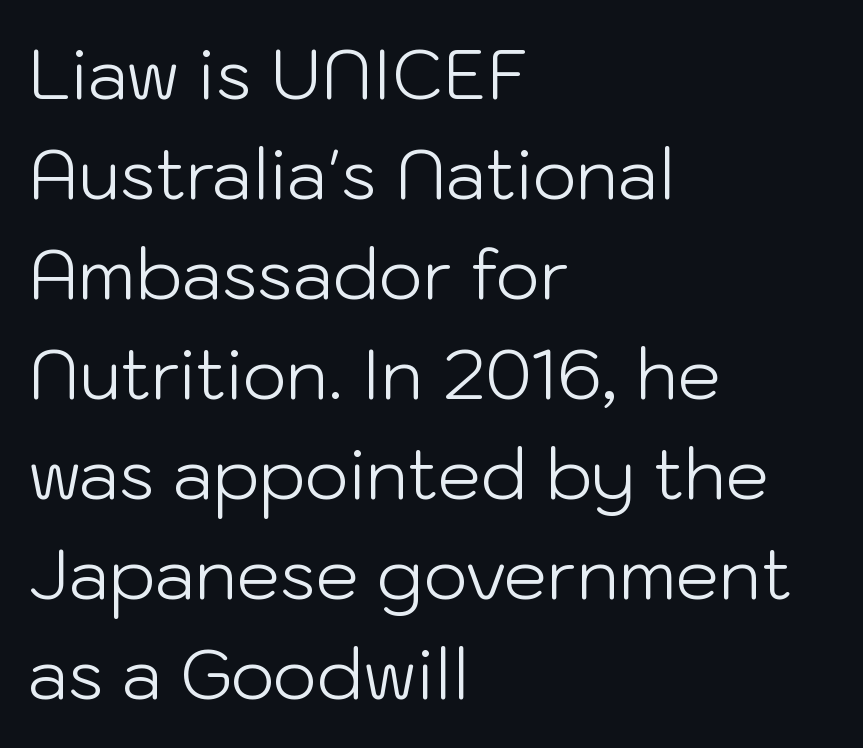
{"serif": "no", "italic": "no", "bold": "no", "weight": "light", "width": "normal", "stroke_contrast": "low", "x_height": "medium", "monospaced": "no", "underline": "no", "align": "left", "line_spacing": "normal", "line_spacing_ratio": 1.45, "letter_spacing": "normal", "letter_spacing_em": 0.0, "glyph_px": 69}
